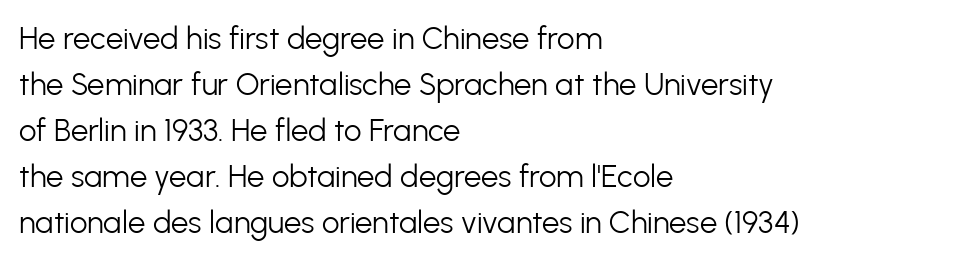
The image shows 31 px light sans-serif type, upright; set left-aligned, normal line spacing (1.48x), normal letter spacing, not underlined; low stroke contrast and a medium x-height.
